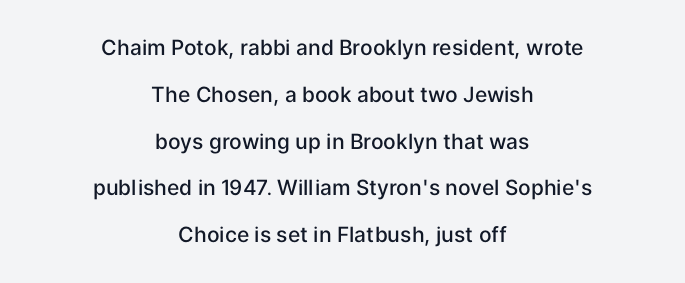
Q: Is the text bold? A: Semi-bold.
Q: Is the text italic (slanted)? A: No, it is upright.
Q: Is the text underlined? A: No.
Q: How is the paragraph aligned? A: Centered.
Q: Is the spacing between letters normal or unusually wide? A: Normal.
Q: Is the spacing between lines tight, normal or loose? A: Loose.
